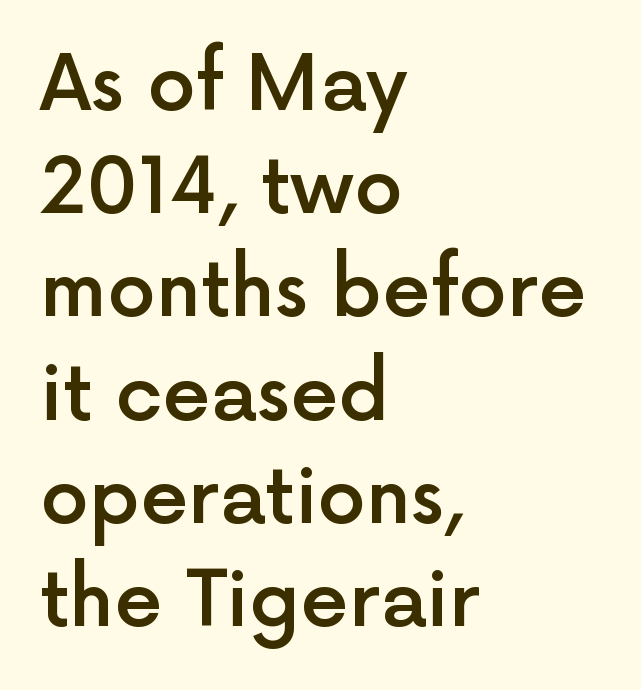
Q: Is the text bold? A: Semi-bold.
Q: Is the text italic (slanted)? A: No, it is upright.
Q: Is the typeface a serif or a sans-serif typeface? A: Sans-serif.
Q: Is the text underlined? A: No.
Q: How is the paragraph aligned? A: Left-aligned.
Q: Is the spacing between letters normal or unusually wide? A: Normal.
Q: Is the spacing between lines tight, normal or loose? A: Normal.
Q: Width (condensed, normal, or wide)? A: Normal.
Q: x-height? A: Medium.
Q: Monospaced? A: No.
